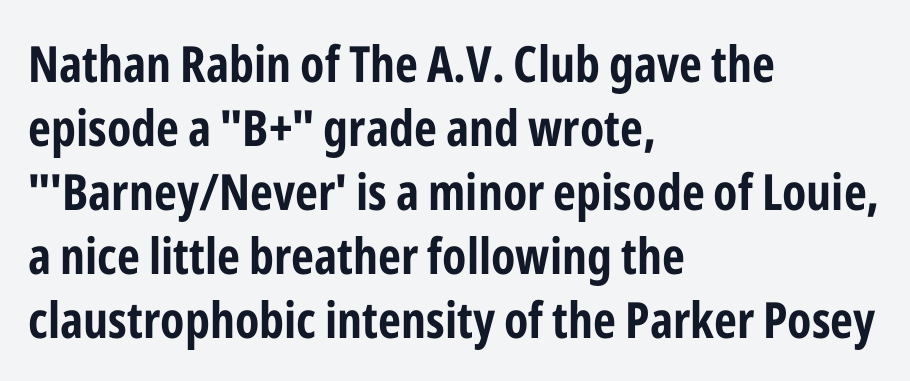
{"serif": "no", "italic": "no", "bold": "yes", "weight": "bold", "width": "condensed", "stroke_contrast": "low", "x_height": "medium", "monospaced": "no", "underline": "no", "align": "left", "line_spacing": "normal", "line_spacing_ratio": 1.28, "letter_spacing": "normal", "letter_spacing_em": 0.0, "glyph_px": 50}
